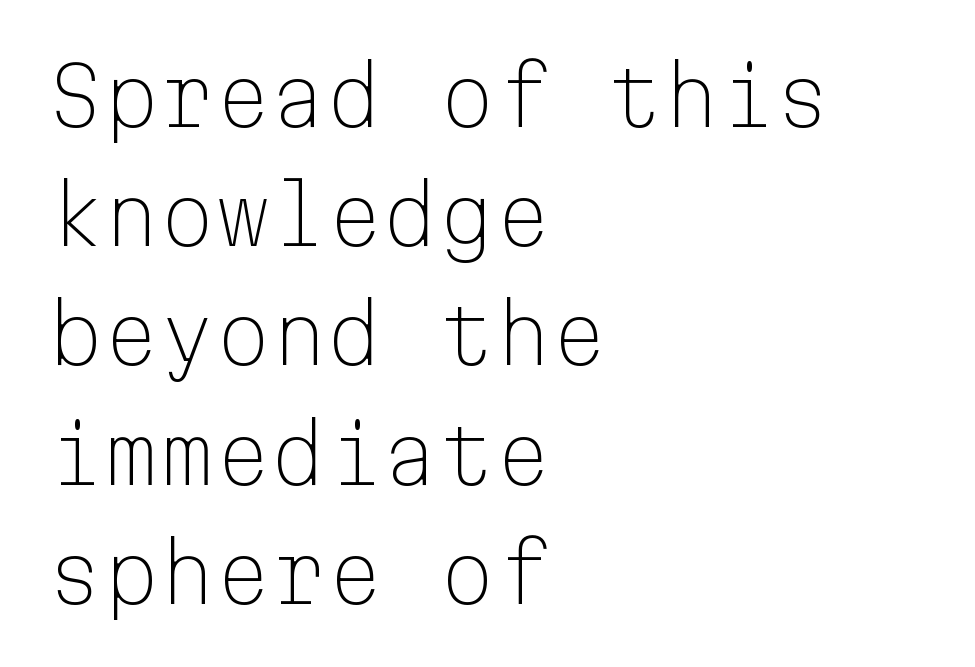
Q: Is the text bold? A: No.
Q: Is the text italic (slanted)? A: No, it is upright.
Q: Is the typeface a serif or a sans-serif typeface? A: Sans-serif.
Q: Is the text underlined? A: No.
Q: How is the paragraph aligned? A: Left-aligned.
Q: Is the spacing between letters normal or unusually wide? A: Normal.
Q: Is the spacing between lines tight, normal or loose? A: Normal.
Q: Width (condensed, normal, or wide)? A: Normal.
Q: Stroke contrast? A: Low.
Q: x-height? A: Medium.
Q: Monospaced? A: Yes.
